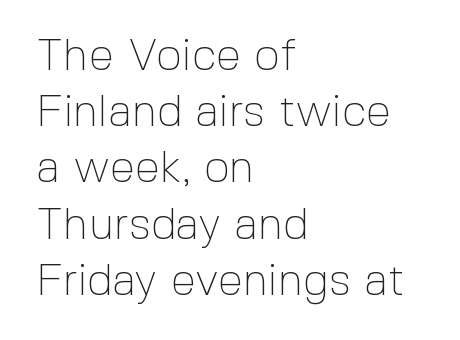
Q: Is the text bold? A: No.
Q: Is the text italic (slanted)? A: No, it is upright.
Q: Is the typeface a serif or a sans-serif typeface? A: Sans-serif.
Q: Is the text underlined? A: No.
Q: How is the paragraph aligned? A: Left-aligned.
Q: Is the spacing between letters normal or unusually wide? A: Normal.
Q: Is the spacing between lines tight, normal or loose? A: Normal.
Q: Width (condensed, normal, or wide)? A: Normal.
Q: x-height? A: Medium.
Q: Monospaced? A: No.
